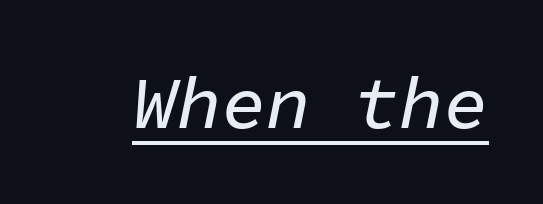
It's the slanting kind of type. Every character here occupies the same horizontal width, giving the sample a typewriter-like rhythm. A baseline rule has been typeset under these characters. In terms of letterspacing, this is plain default setting.
